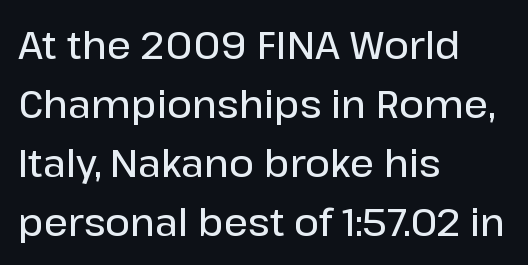
{"serif": "no", "italic": "no", "bold": "semi", "weight": "semibold", "width": "normal", "stroke_contrast": "low", "x_height": "medium", "monospaced": "no", "underline": "no", "align": "left", "line_spacing": "normal", "line_spacing_ratio": 1.55, "letter_spacing": "normal", "letter_spacing_em": 0.0, "glyph_px": 38}
